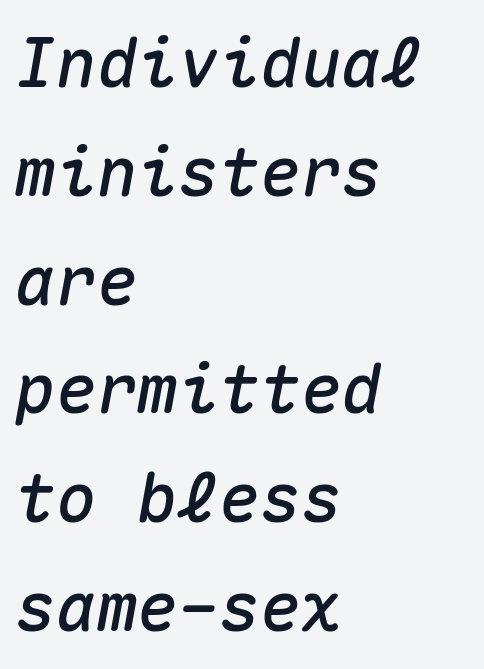
Q: Is the text italic (slanted)? A: Yes, it leans right by about 10 degrees.
Q: Is the text underlined? A: No.
Q: How is the paragraph aligned? A: Left-aligned.
Q: Is the spacing between letters normal or unusually wide? A: Normal.
Q: Is the spacing between lines tight, normal or loose? A: Normal.
Q: Width (condensed, normal, or wide)? A: Normal.
Q: Stroke contrast? A: Medium.
Q: x-height? A: Medium.
Q: Monospaced? A: Yes.
